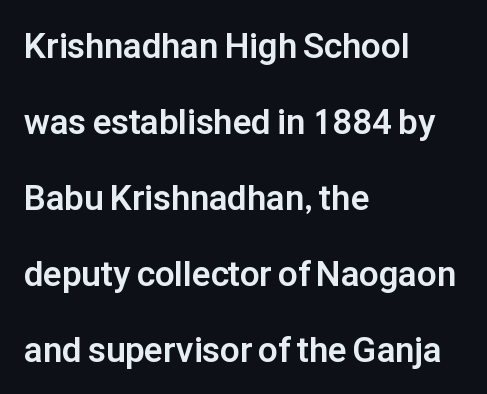
I'd call this a sans setting — the letters go barefoot. It's the straight-up-and-down kind of type. The compositor pushed each line to the left boundary. The gaps between neighbouring characters are ordinary and unremarkable. The specimen omits any rule beneath the text block's lines.
